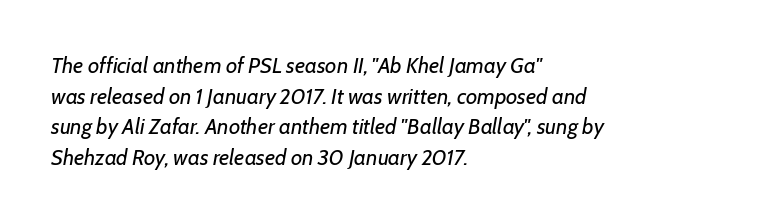
Q: Is the text bold? A: No.
Q: Is the text italic (slanted)? A: Yes, it leans right by about 7 degrees.
Q: Is the text underlined? A: No.
Q: How is the paragraph aligned? A: Left-aligned.
Q: Is the spacing between letters normal or unusually wide? A: Normal.
Q: Is the spacing between lines tight, normal or loose? A: Normal.
